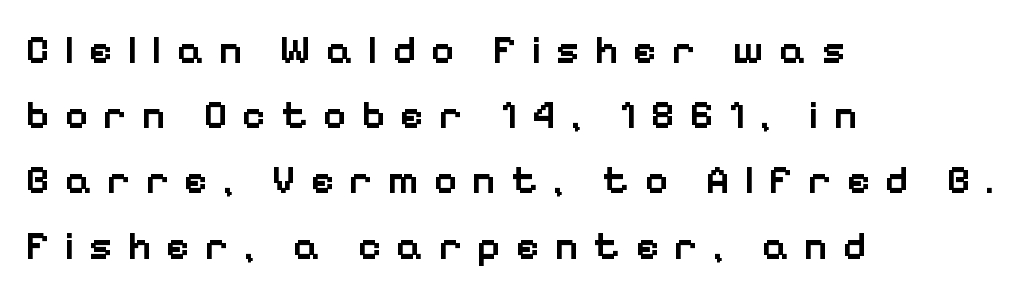
The image shows 40 px semibold sans-serif type, upright; set left-aligned, normal line spacing (1.63x), unusually wide letter spacing (+0.37 em), not underlined; low stroke contrast and a medium x-height.
